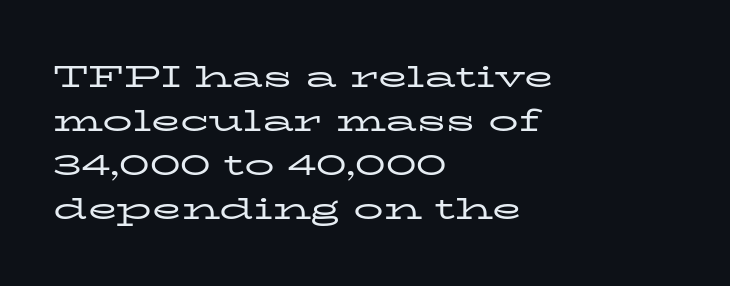
Q: Is the text bold? A: No.
Q: Is the text italic (slanted)? A: No, it is upright.
Q: Is the typeface a serif or a sans-serif typeface? A: Serif.
Q: Is the text underlined? A: No.
Q: How is the paragraph aligned? A: Left-aligned.
Q: Is the spacing between letters normal or unusually wide? A: Normal.
Q: Is the spacing between lines tight, normal or loose? A: Normal.
Q: Width (condensed, normal, or wide)? A: Wide.
Q: Stroke contrast? A: Low.
Q: x-height? A: Medium.
Q: Monospaced? A: No.
